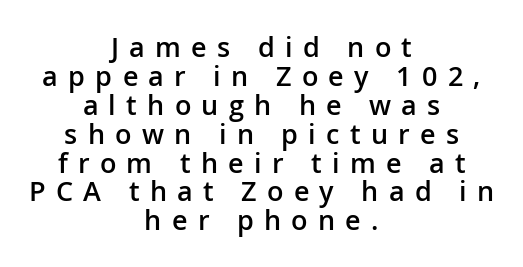
Q: Is the text bold? A: Semi-bold.
Q: Is the text italic (slanted)? A: No, it is upright.
Q: Is the text underlined? A: No.
Q: How is the paragraph aligned? A: Centered.
Q: Is the spacing between letters normal or unusually wide? A: Unusually wide.
Q: Is the spacing between lines tight, normal or loose? A: Tight.
